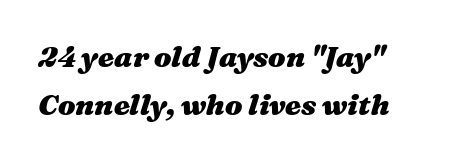
Here the glyphs are tracked normally, forming tight word shapes. Anything drawn beneath the words? Only blank space. These lines carry a lot of weight — the face is fully bold. Whoever set this chose a conventional vertical rhythm. An italicized treatment has been applied to the whole sample. The rendering uses natural spacing where letterforms have individual widths.
